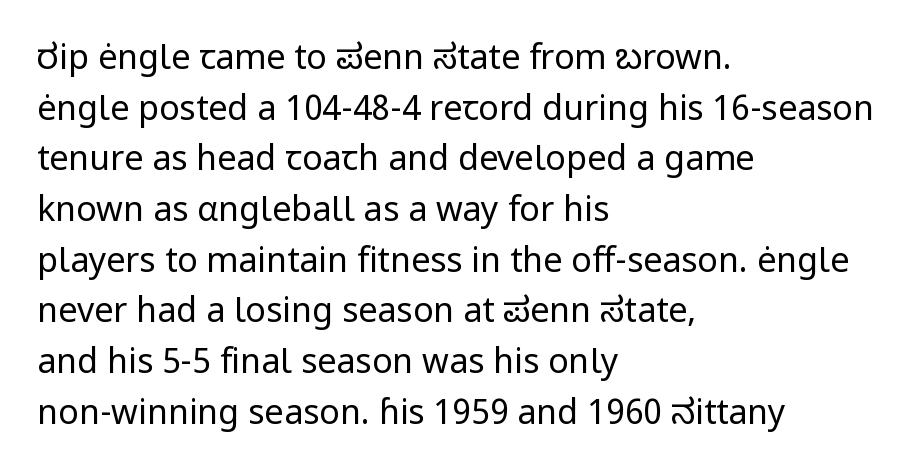
{"serif": "no", "italic": "no", "bold": "no", "weight": "regular", "width": "normal", "stroke_contrast": "low", "x_height": "medium", "monospaced": "no", "underline": "no", "align": "left", "line_spacing": "normal", "line_spacing_ratio": 1.49, "letter_spacing": "normal", "letter_spacing_em": 0.0, "glyph_px": 34}
